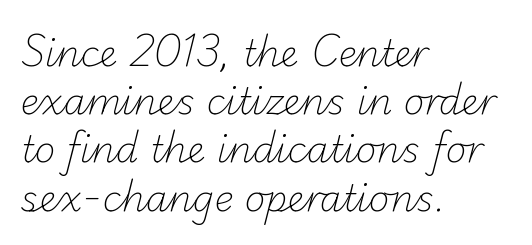
The image shows 36 px light sans-serif type; set left-aligned, normal line spacing (1.34x), normal letter spacing, not underlined; low stroke contrast and a small x-height.
